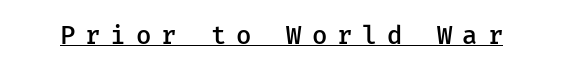
{"italic": "no", "bold": "semi", "underline": "yes", "letter_spacing": "wide", "letter_spacing_em": 0.39, "glyph_px": 25}
